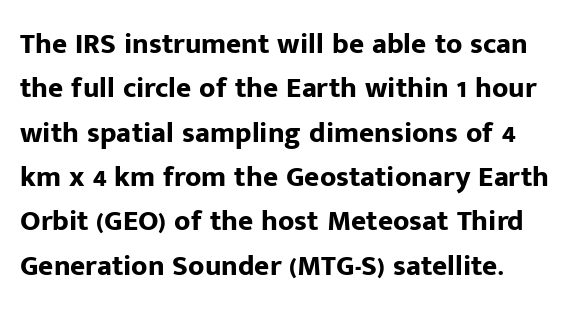
The image shows 29 px bold sans-serif type, upright; set normal line spacing (1.53x), normal letter spacing, not underlined; low stroke contrast and a medium x-height.
